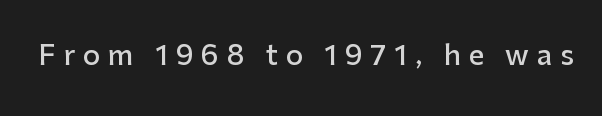
The image shows 27 px text type, upright; set unusually wide letter spacing (+0.29 em), not underlined.
